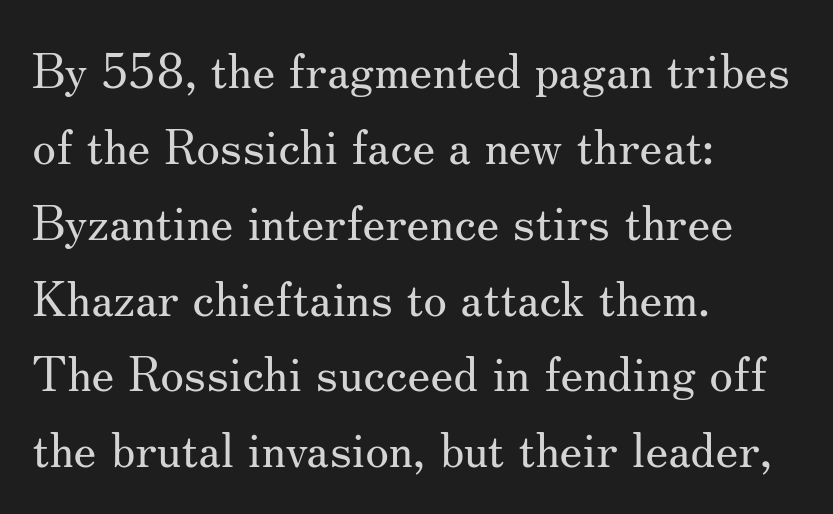
The image shows 48 px regular-weight serif type, upright; set left-aligned, normal line spacing (1.58x), normal letter spacing, not underlined; medium stroke contrast and a small x-height.
